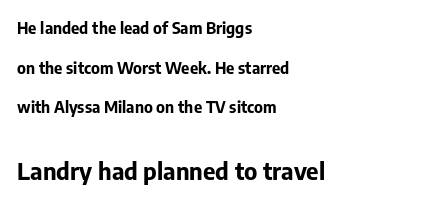
The tracking reads as untouched default to a designer's eye. Type size steps up from the first block to the second. The axis of the letterforms is exactly vertical. These lines carry a lot of weight — the face is fully bold. Line spacing here is loose. Underlining? Definitely not there.
